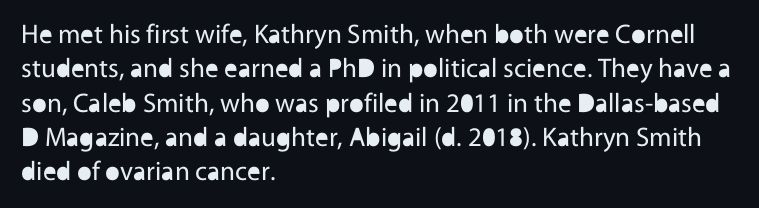
{"italic": "no", "bold": "no", "underline": "no", "align": "left", "line_spacing": "normal", "line_spacing_ratio": 1.27, "letter_spacing": "normal", "letter_spacing_em": 0.0, "glyph_px": 27}
